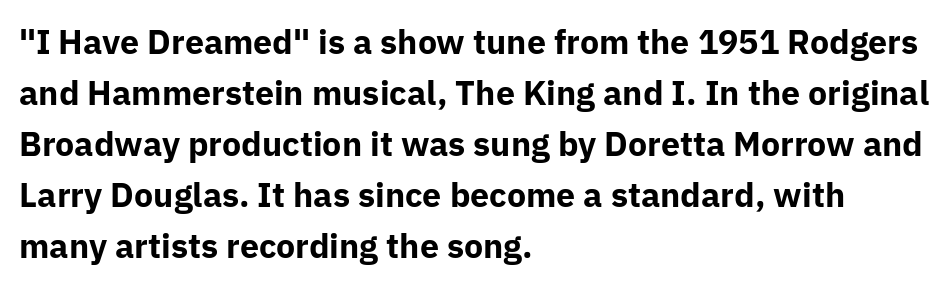
The rendering uses natural spacing where letterforms have individual widths. Nobody touched the tracking dial on this one. The rendering uses a moderate line-height, typical for paragraphs. Heavy-handed strokes throughout: this text is bold.
